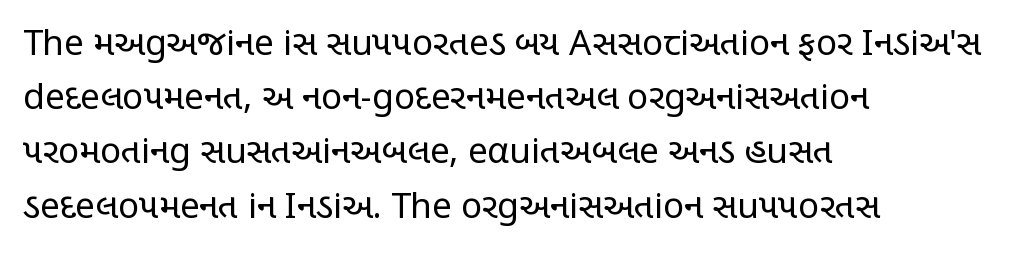
{"serif": "no", "italic": "no", "bold": "no", "weight": "regular", "width": "condensed", "stroke_contrast": "low", "x_height": "large", "monospaced": "no", "underline": "no", "align": "left", "line_spacing": "normal", "line_spacing_ratio": 1.55, "letter_spacing": "normal", "letter_spacing_em": 0.0, "glyph_px": 35}
